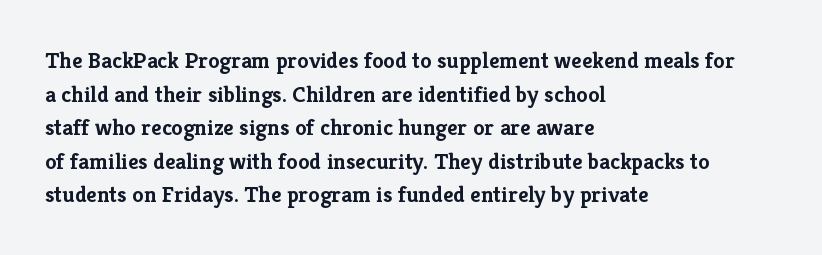
The image shows 23 px bold type, upright; set left-aligned, normal line spacing (1.46x), normal letter spacing, not underlined.
